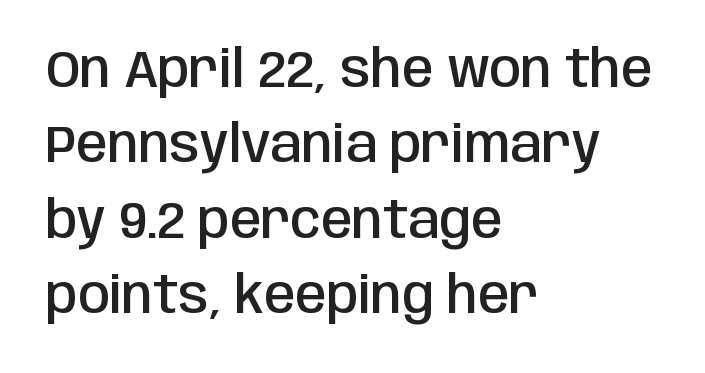
Bare-footed words on every line. Short note: letters normally spaced. The passage is arranged the way most books set body copy — flush left. Note: no serifs on the glyphs. Varying glyph widths throughout — classic text-font behaviour. Slightly chunky letters — semibold, I'd say, not full bold.
